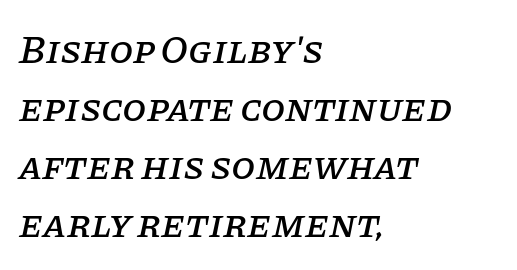
{"serif": "yes", "italic": "yes", "lean": "right", "slant_degrees": 11, "width": "normal", "stroke_contrast": "low", "x_height": "large", "monospaced": "no", "underline": "no", "align": "left", "line_spacing": "normal", "line_spacing_ratio": 1.49, "letter_spacing": "normal", "letter_spacing_em": 0.0, "glyph_px": 39}
